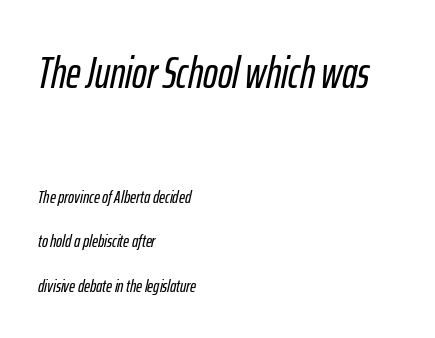
The rendering applies a slant to the glyphs. If you drew a ruler down the left edge, every line would touch it. Anything drawn beneath the words? Only blank space. Note the varied advance widths — an 'i' is clearly narrower than an 'm'. These two chunks differ in scale, with the top chunk taking the larger measure.
